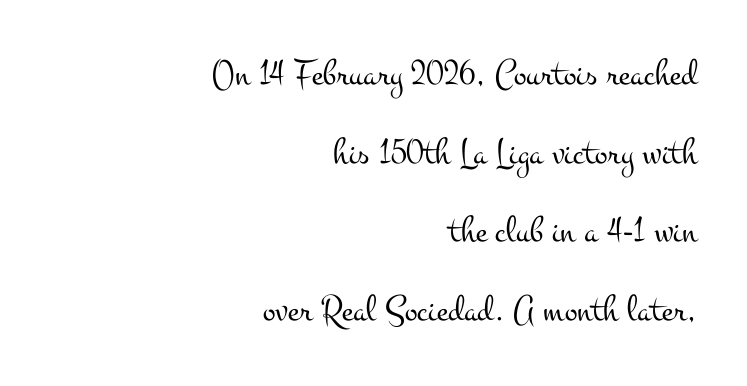
{"serif": "yes", "bold": "no", "weight": "light", "width": "wide", "stroke_contrast": "medium", "x_height": "small", "monospaced": "no", "underline": "no", "align": "right", "line_spacing": "loose", "line_spacing_ratio": 2.07, "letter_spacing": "normal", "letter_spacing_em": 0.0, "glyph_px": 38}
